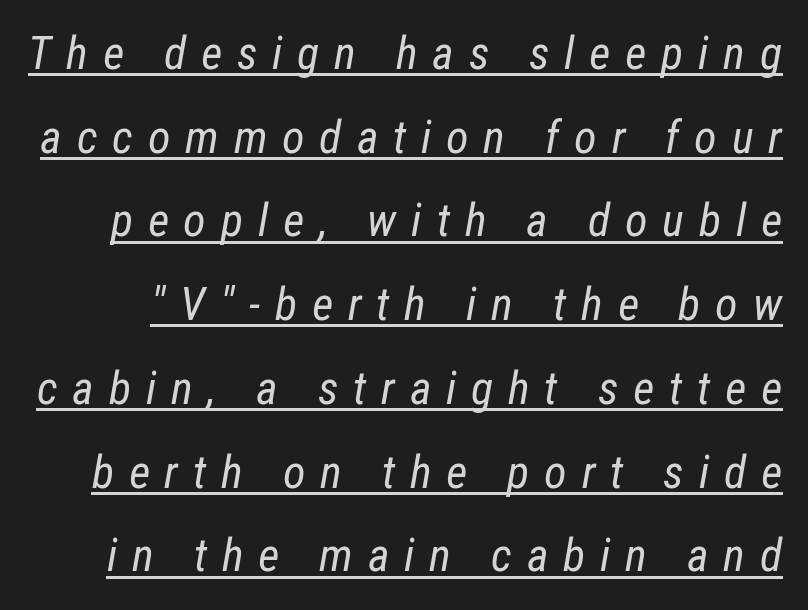
The image shows 46 px regular-weight, condensed type, italic (leaning right); set line spacing 1.82x, unusually wide letter spacing (+0.32 em), underlined; low stroke contrast and a medium x-height.
